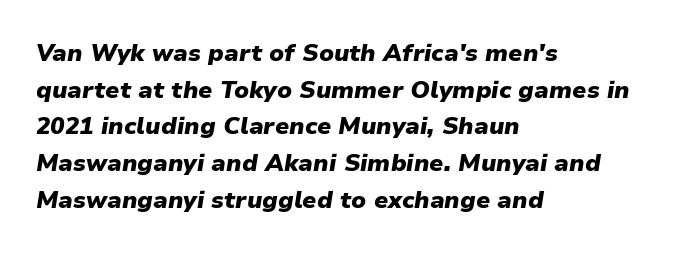
{"italic": "yes", "lean": "right", "slant_degrees": 9, "bold": "yes", "underline": "no", "align": "left", "line_spacing": "normal", "line_spacing_ratio": 1.53, "letter_spacing": "normal", "letter_spacing_em": 0.0, "glyph_px": 24}
